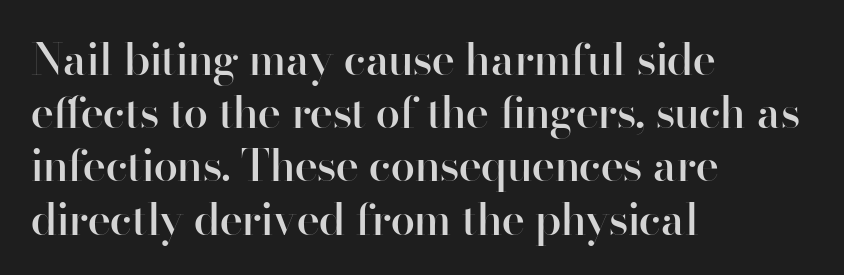
Q: Is the text bold? A: Semi-bold.
Q: Is the text italic (slanted)? A: No, it is upright.
Q: Is the typeface a serif or a sans-serif typeface? A: Sans-serif.
Q: Is the text underlined? A: No.
Q: How is the paragraph aligned? A: Left-aligned.
Q: Is the spacing between letters normal or unusually wide? A: Normal.
Q: Width (condensed, normal, or wide)? A: Normal.
Q: Stroke contrast? A: High.
Q: x-height? A: Small.
Q: Monospaced? A: No.
